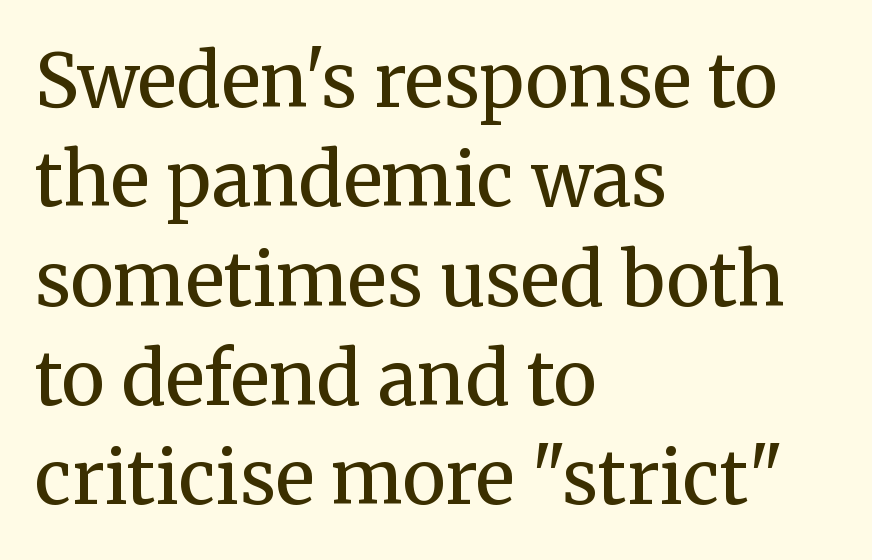
The lines in this sample share a left origin and differ only in where they stop. These lines are rendered in a variable-pitch font. To sum up the face: it has serifs. Anything drawn beneath the words? Only blank space. Letters have the restrained weight of plain body copy at most.
